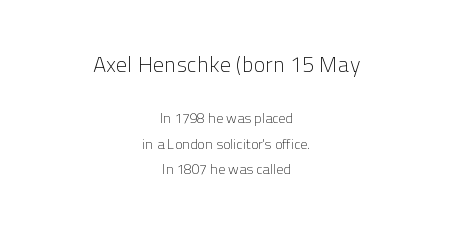
The image shows 22 px text type, upright; set centered, line spacing 1.81x, normal letter spacing, not underlined; the first (top) block is 1.57x larger.
